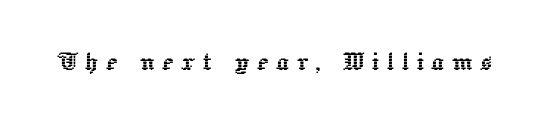
{"italic": "no", "width": "normal", "x_height": "medium", "monospaced": "no", "underline": "no", "letter_spacing": "wide", "letter_spacing_em": 0.24, "glyph_px": 31}
